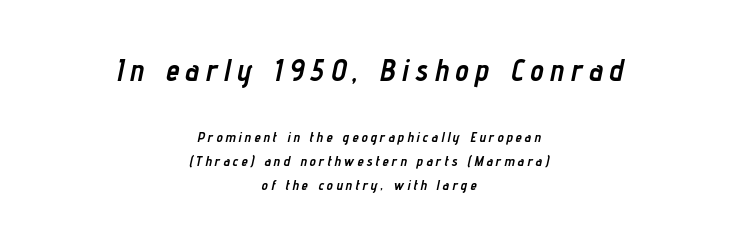
Q: Is the text bold? A: Yes.
Q: Is the text italic (slanted)? A: Yes, it leans right by about 12 degrees.
Q: Is the text underlined? A: No.
Q: How is the paragraph aligned? A: Centered.
Q: Is the spacing between letters normal or unusually wide? A: Unusually wide.
Q: Which block of text is set in a larger size, the first (top) or the second (bottom)? A: The first (top) one.
Q: Width (condensed, normal, or wide)? A: Condensed.
Q: Stroke contrast? A: Low.
Q: x-height? A: Medium.
Q: Monospaced? A: No.
